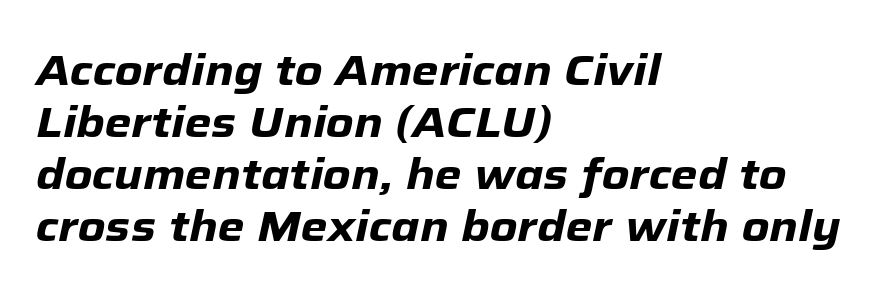
The image shows 43 px heavy type, italic (leaning right); set left-aligned, line spacing 1.21x, normal letter spacing, not underlined; low stroke contrast and a medium x-height.
